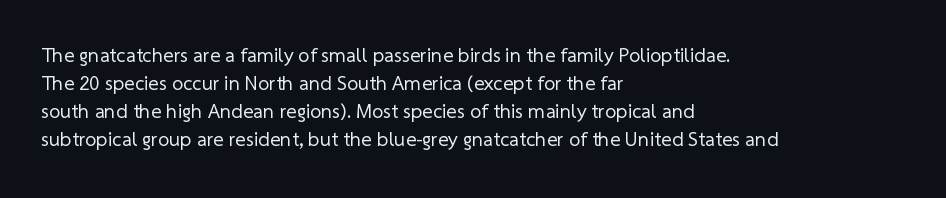
Q: Is the text bold? A: No.
Q: Is the text underlined? A: No.
Q: How is the paragraph aligned? A: Left-aligned.
Q: Is the spacing between letters normal or unusually wide? A: Normal.
Q: Is the spacing between lines tight, normal or loose? A: Normal.
